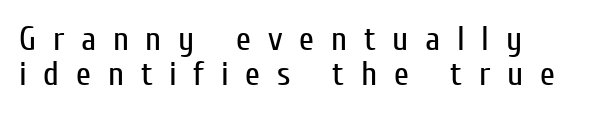
The image shows 34 px regular-weight, condensed sans-serif type, upright; set left-aligned, tight line spacing (1.02x), unusually wide letter spacing (+0.49 em), not underlined; low stroke contrast and a medium x-height.
